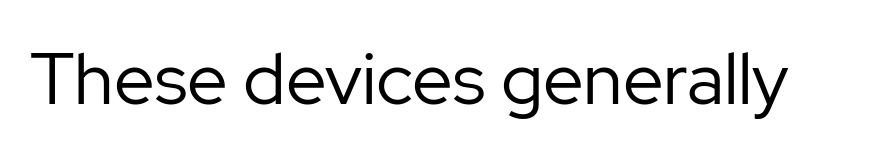
Compared with a typical body face, this is equally light or lighter still. This sample has the flowing, uneven cadence of proportional lettering. No italicization has been applied; the sample stays upright. Letterform terminals end flat and unadorned throughout the passage. The foot of each line stays bare and open.
